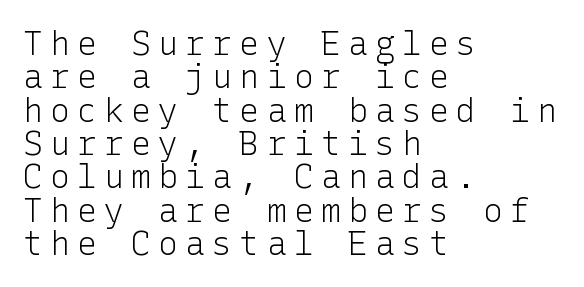
The passage is arranged the way most books set body copy — flush left. Short note: letters widely spaced. A typesetter would label this face a sans. No chunkiness to these letters — they're not bold. Italic: no, the glyphs are upright roman. The foot of each line stays bare and open.
